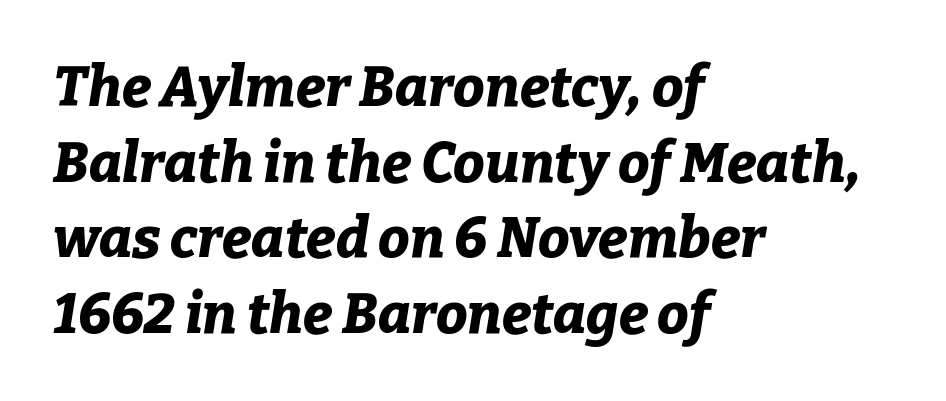
{"italic": "yes", "lean": "right", "slant_degrees": 9, "bold": "yes", "weight": "bold", "width": "normal", "stroke_contrast": "low", "x_height": "medium", "monospaced": "no", "underline": "no", "align": "left", "line_spacing": "normal", "line_spacing_ratio": 1.35, "letter_spacing": "normal", "letter_spacing_em": 0.0, "glyph_px": 56}
